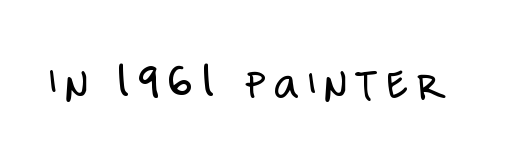
{"serif": "no", "italic": "no", "bold": "no", "weight": "light", "width": "condensed", "stroke_contrast": "low", "x_height": "large", "monospaced": "no", "underline": "no", "glyph_px": 48}
